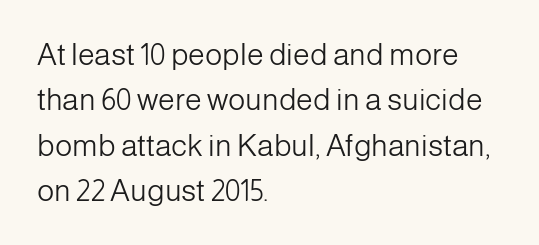
{"serif": "no", "italic": "no", "bold": "no", "weight": "light", "width": "normal", "stroke_contrast": "low", "x_height": "medium", "monospaced": "no", "underline": "no", "align": "left", "line_spacing": "normal", "line_spacing_ratio": 1.51, "letter_spacing": "normal", "letter_spacing_em": 0.0, "glyph_px": 30}
